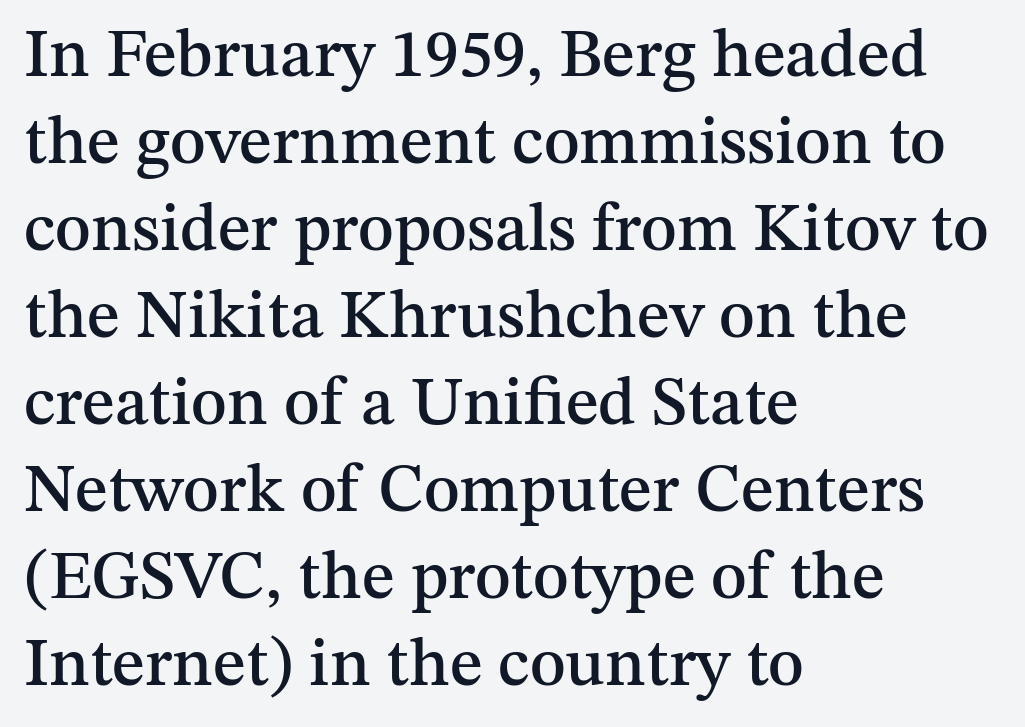
The image shows 68 px serif type, upright; set left-aligned, normal line spacing (1.28x), normal letter spacing, not underlined; medium stroke contrast and a medium x-height.
